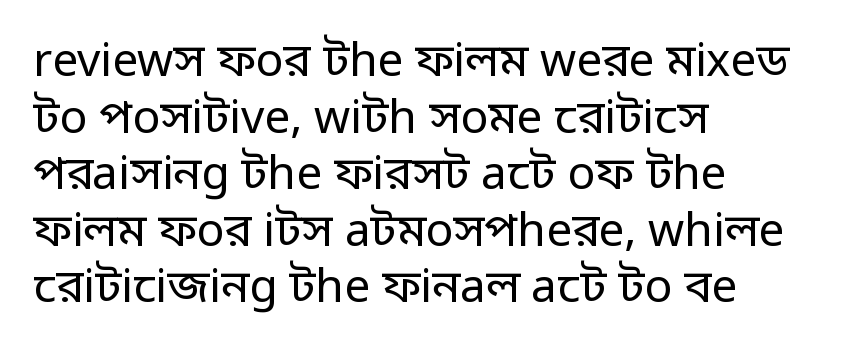
No extra ink here — the face is not bold. Layout note: lines flush left. This is sans-serif lettering, the kind often seen on screens and signage. Here the glyphs are tracked normally, forming tight word shapes. The specimen reads as upright at a glance.
